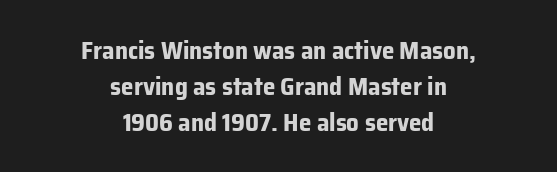
{"italic": "no", "bold": "yes", "underline": "no", "align": "center", "line_spacing": "normal", "line_spacing_ratio": 1.44, "letter_spacing": "normal", "letter_spacing_em": 0.0, "glyph_px": 25}
